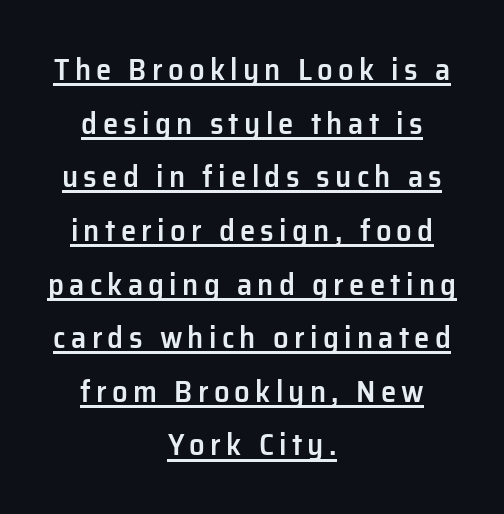
The image shows 31 px semibold sans-serif type, upright; set centered, line spacing 1.73x, underlined; low stroke contrast and a medium x-height.
